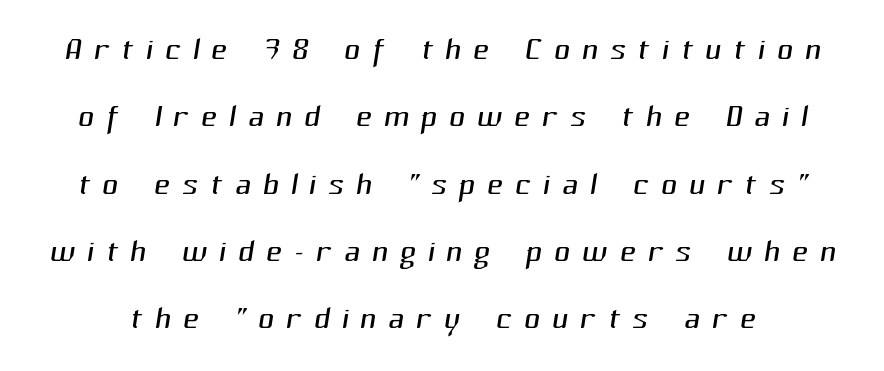
Q: Is the text bold? A: No.
Q: Is the typeface a serif or a sans-serif typeface? A: Sans-serif.
Q: Is the text underlined? A: No.
Q: Is the spacing between letters normal or unusually wide? A: Unusually wide.
Q: Is the spacing between lines tight, normal or loose? A: Normal.
Q: Width (condensed, normal, or wide)? A: Normal.
Q: Stroke contrast? A: Medium.
Q: x-height? A: Medium.
Q: Monospaced? A: No.
